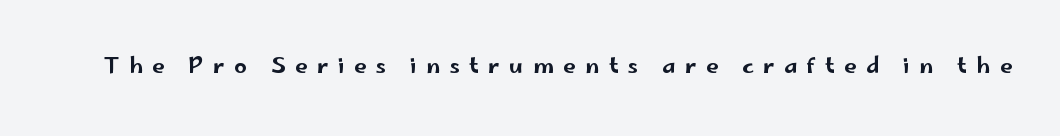
{"italic": "no", "underline": "no", "letter_spacing": "wide", "letter_spacing_em": 0.43, "glyph_px": 22}
